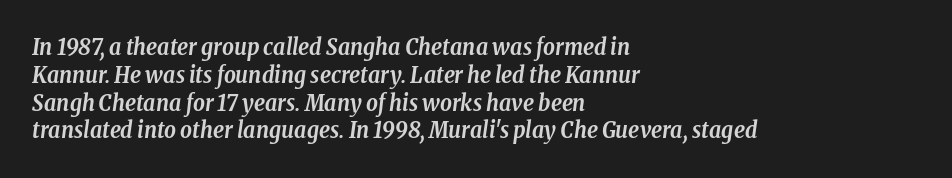
Heavy-handed strokes throughout: this text is bold. These lines stack with their left ends in a neat column. The tracking reads as untouched default to a designer's eye. Does the lettering tilt? It does — this is italic.
